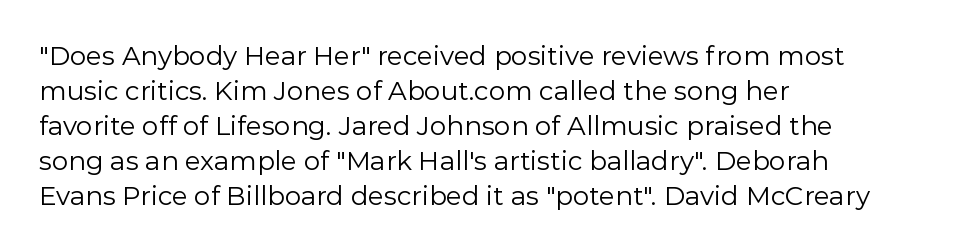
Q: Is the text bold? A: No.
Q: Is the text italic (slanted)? A: No, it is upright.
Q: Is the text underlined? A: No.
Q: How is the paragraph aligned? A: Left-aligned.
Q: Is the spacing between letters normal or unusually wide? A: Normal.
Q: Is the spacing between lines tight, normal or loose? A: Normal.
